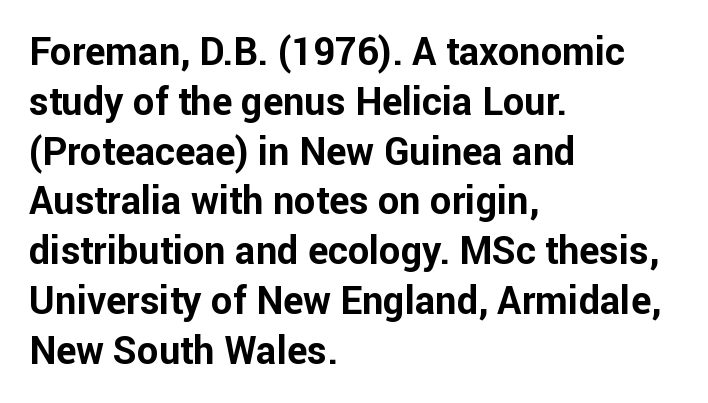
Q: Is the text bold? A: Yes.
Q: Is the text italic (slanted)? A: No, it is upright.
Q: Is the typeface a serif or a sans-serif typeface? A: Sans-serif.
Q: Is the text underlined? A: No.
Q: How is the paragraph aligned? A: Left-aligned.
Q: Is the spacing between letters normal or unusually wide? A: Normal.
Q: Is the spacing between lines tight, normal or loose? A: Normal.
Q: Width (condensed, normal, or wide)? A: Normal.
Q: Stroke contrast? A: Low.
Q: x-height? A: Medium.
Q: Monospaced? A: No.
